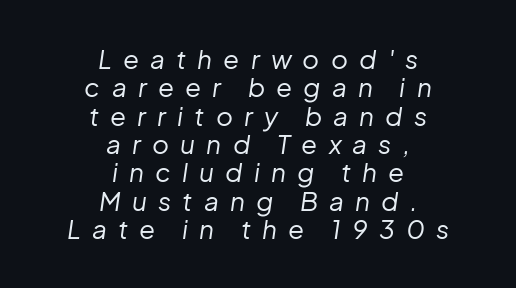
{"italic": "yes", "lean": "right", "slant_degrees": 8, "bold": "no", "underline": "no", "align": "center", "line_spacing": "tight", "line_spacing_ratio": 1.09, "letter_spacing": "wide", "letter_spacing_em": 0.43, "glyph_px": 26}
